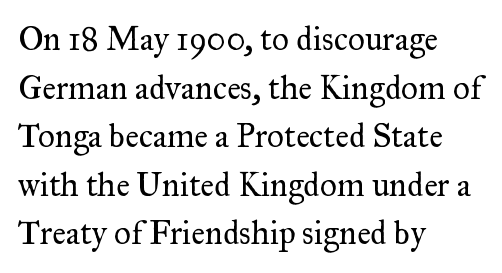
The image shows 33 px regular-weight serif type, upright; set left-aligned, normal line spacing (1.47x), normal letter spacing, not underlined; medium stroke contrast and a small x-height.
